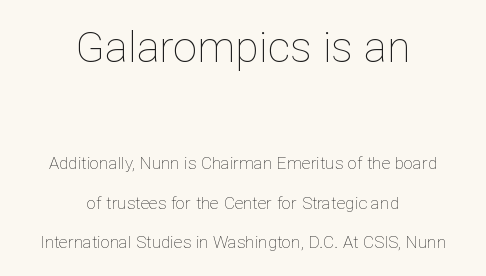
Q: Is the text bold? A: No.
Q: Is the text italic (slanted)? A: No, it is upright.
Q: Is the text underlined? A: No.
Q: How is the paragraph aligned? A: Centered.
Q: Is the spacing between letters normal or unusually wide? A: Normal.
Q: Is the spacing between lines tight, normal or loose? A: Loose.
Q: Which block of text is set in a larger size, the first (top) or the second (bottom)? A: The first (top) one.
Q: Width (condensed, normal, or wide)? A: Normal.
Q: Stroke contrast? A: Low.
Q: x-height? A: Medium.
Q: Monospaced? A: No.
